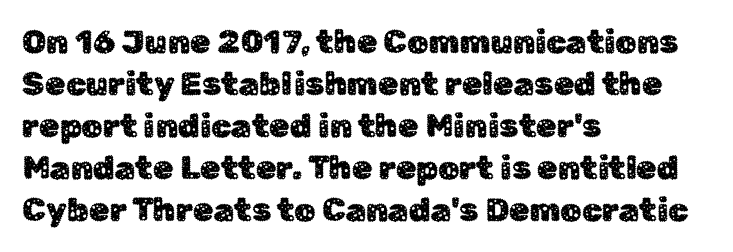
The image shows 33 px sans-serif type, upright; set left-aligned, normal line spacing (1.27x), normal letter spacing, not underlined; low stroke contrast and a medium x-height.
